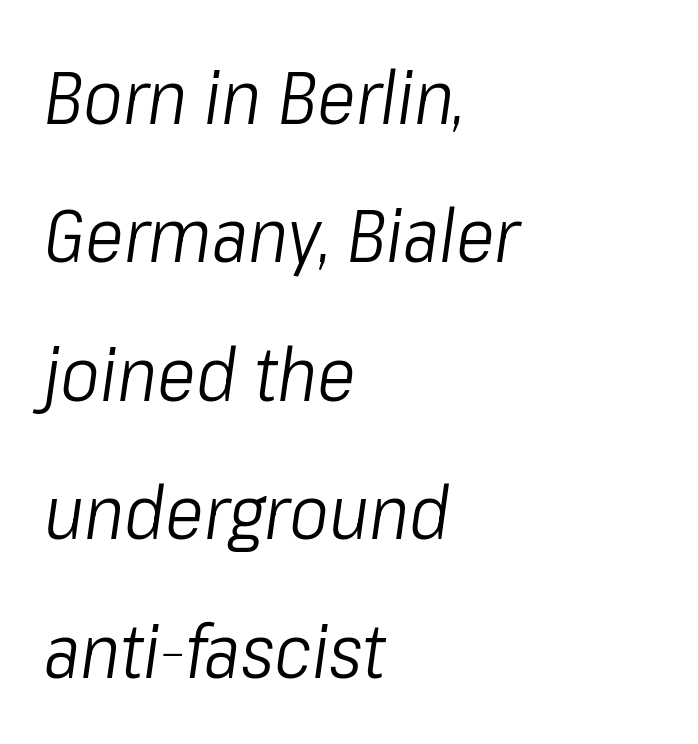
Note the varied advance widths — an 'i' is clearly narrower than an 'm'. Letter spacing: default. Short and long lines alike share a common starting point at left. Only glyphs here, with clear space below each row. Yep, that's italic — everything's leaning. No chunkiness to these letters — they're not bold.
